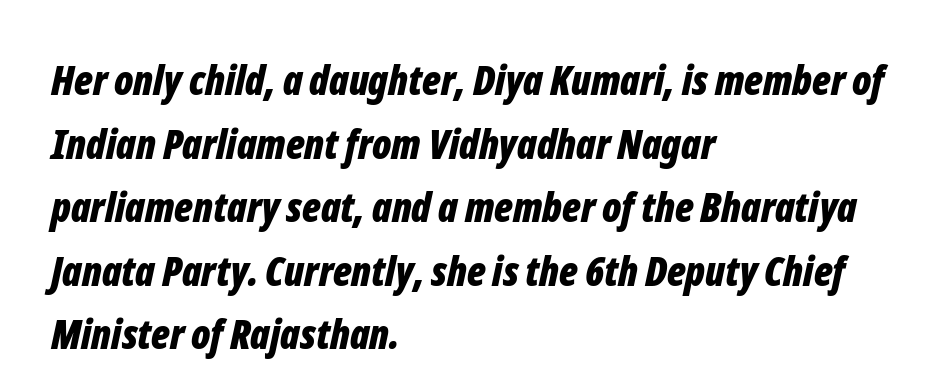
{"italic": "yes", "lean": "right", "slant_degrees": 12, "bold": "yes", "weight": "bold", "width": "condensed", "stroke_contrast": "low", "x_height": "medium", "monospaced": "no", "underline": "no", "align": "left", "line_spacing": "normal", "line_spacing_ratio": 1.55, "letter_spacing": "normal", "letter_spacing_em": 0.0, "glyph_px": 41}
